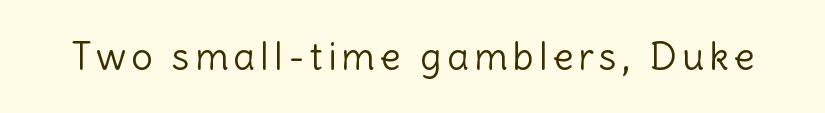
The image shows 38 px light sans-serif type, upright; set not underlined; a medium x-height.
